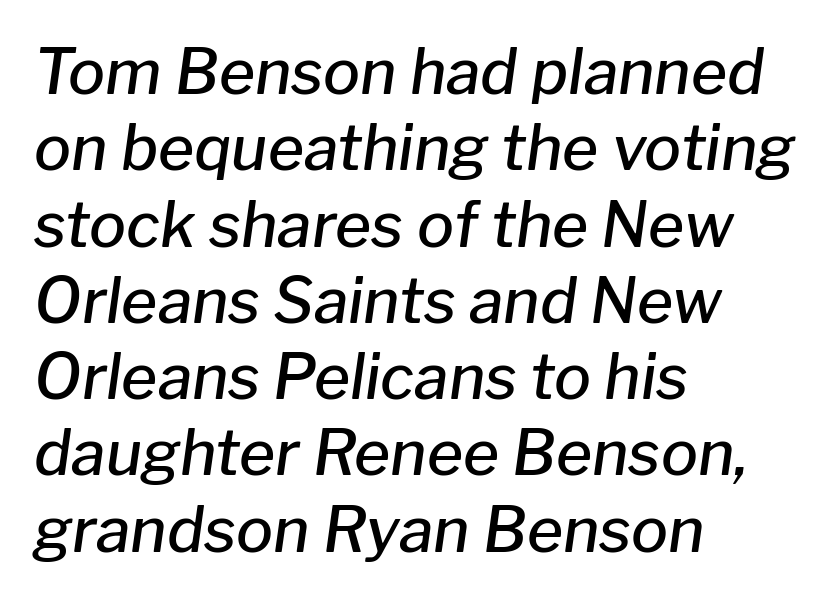
Tracking here is standard; glyphs follow each other at the usual distance. Letters rest on an invisible, unmarked baseline. Each glyph is drawn with semibold strokes, heavier than normal yet not fully bold. In terms of posture, this sample is oblique. You could not count columns in this text — the font is proportionally spaced. All the whitespace from short lines collects on the right.
